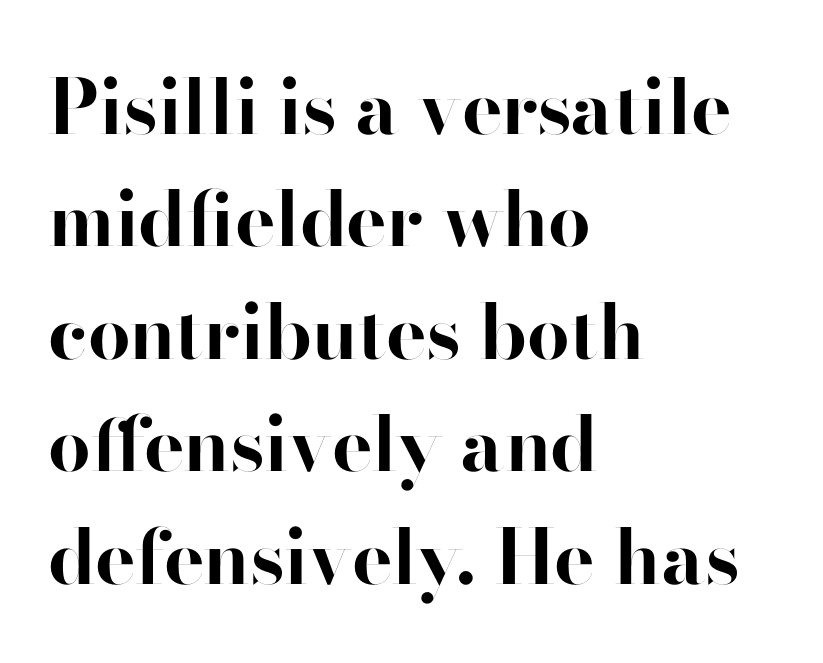
{"serif": "no", "italic": "no", "bold": "yes", "weight": "bold", "width": "normal", "stroke_contrast": "high", "x_height": "small", "monospaced": "no", "underline": "no", "align": "left", "line_spacing": "normal", "line_spacing_ratio": 1.48, "letter_spacing": "normal", "letter_spacing_em": 0.0, "glyph_px": 76}
